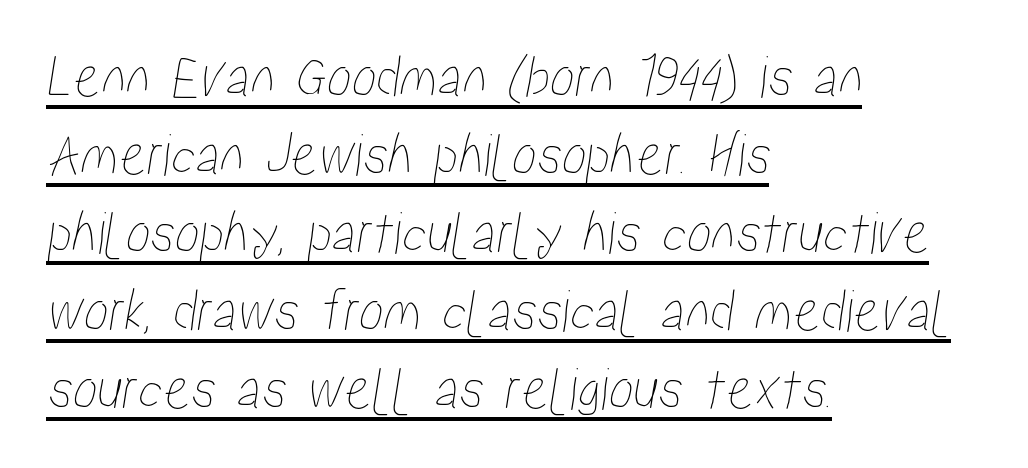
Q: Is the text underlined? A: Yes.
Q: How is the paragraph aligned? A: Left-aligned.
Q: Is the spacing between letters normal or unusually wide? A: Normal.
Q: Is the spacing between lines tight, normal or loose? A: Normal.
Q: Width (condensed, normal, or wide)? A: Condensed.
Q: Stroke contrast? A: Low.
Q: x-height? A: Medium.
Q: Monospaced? A: No.
